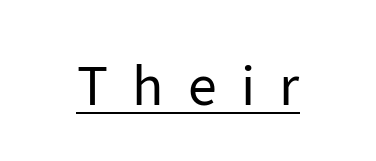
Q: Is the text bold? A: No.
Q: Is the text italic (slanted)? A: No, it is upright.
Q: Is the typeface a serif or a sans-serif typeface? A: Sans-serif.
Q: Is the text underlined? A: Yes.
Q: Is the spacing between letters normal or unusually wide? A: Unusually wide.
Q: Width (condensed, normal, or wide)? A: Normal.
Q: Stroke contrast? A: Low.
Q: x-height? A: Medium.
Q: Monospaced? A: No.
